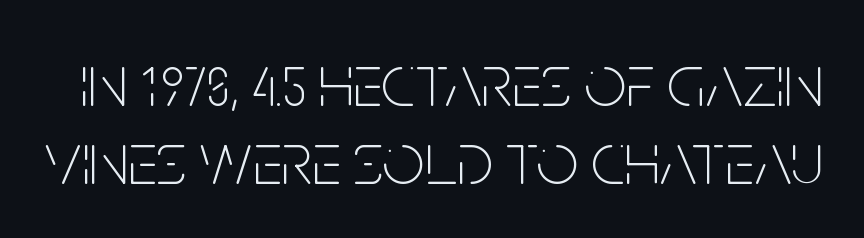
The image shows 74 px thin, condensed sans-serif type, upright; set tight line spacing (1.06x), normal letter spacing, not underlined; low stroke contrast and a large x-height.
